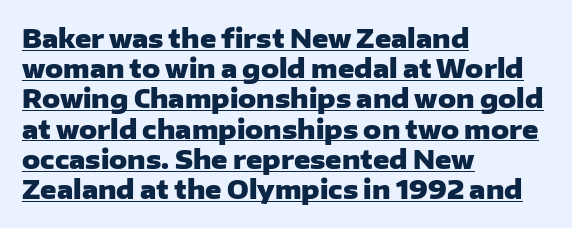
The image shows 25 px bold type, upright; set left-aligned, line spacing 1.21x, normal letter spacing, underlined.
